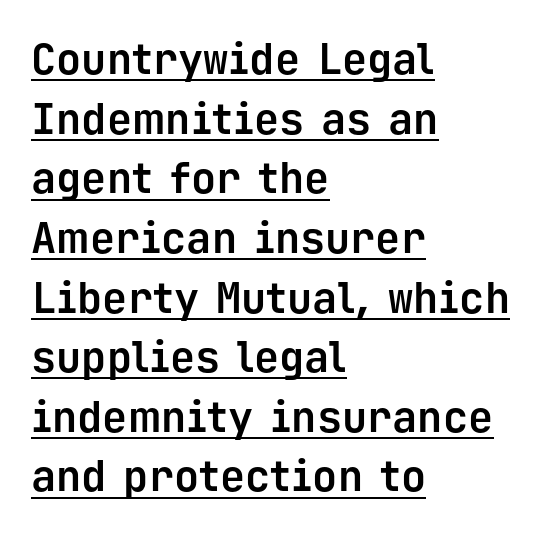
{"serif": "no", "italic": "no", "bold": "yes", "weight": "bold", "width": "normal", "stroke_contrast": "low", "x_height": "medium", "monospaced": "yes", "underline": "yes", "align": "left", "line_spacing": "normal", "line_spacing_ratio": 1.42, "letter_spacing": "normal", "letter_spacing_em": 0.0, "glyph_px": 42}
